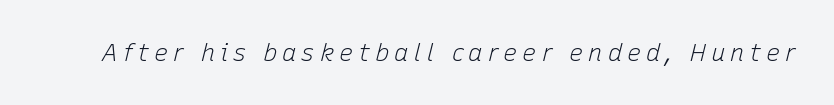
{"italic": "yes", "lean": "right", "slant_degrees": 15, "bold": "no", "underline": "no", "letter_spacing": "wide", "letter_spacing_em": 0.2, "glyph_px": 24}
